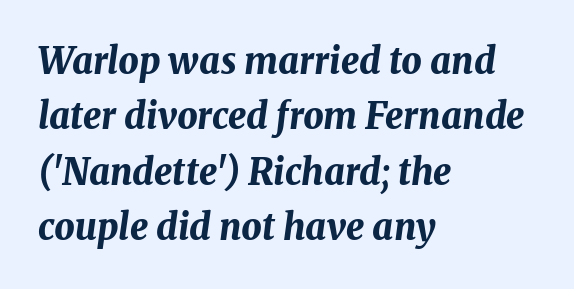
Q: Is the text bold? A: Yes.
Q: Is the text italic (slanted)? A: Yes, it leans right by about 8 degrees.
Q: Is the text underlined? A: No.
Q: How is the paragraph aligned? A: Left-aligned.
Q: Is the spacing between letters normal or unusually wide? A: Normal.
Q: Is the spacing between lines tight, normal or loose? A: Normal.
Q: Width (condensed, normal, or wide)? A: Normal.
Q: Stroke contrast? A: Medium.
Q: x-height? A: Medium.
Q: Monospaced? A: No.
